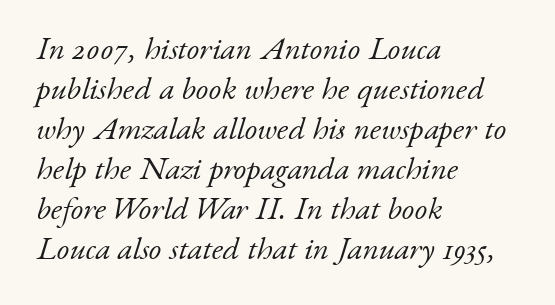
The image shows 32 px light serif type, italic (leaning right); set left-aligned, normal line spacing (1.25x), normal letter spacing, not underlined; low stroke contrast and a small x-height.
